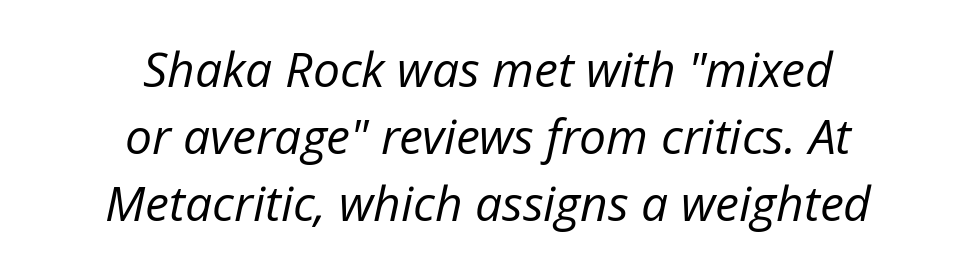
Q: Is the text bold? A: No.
Q: Is the text italic (slanted)? A: Yes, it leans right by about 12 degrees.
Q: Is the text underlined? A: No.
Q: How is the paragraph aligned? A: Centered.
Q: Is the spacing between letters normal or unusually wide? A: Normal.
Q: Is the spacing between lines tight, normal or loose? A: Normal.
Q: Width (condensed, normal, or wide)? A: Normal.
Q: Stroke contrast? A: Low.
Q: x-height? A: Medium.
Q: Monospaced? A: No.
